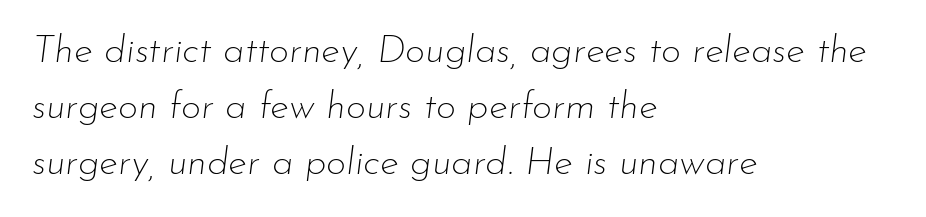
{"italic": "yes", "lean": "right", "slant_degrees": 7, "bold": "no", "weight": "thin", "width": "normal", "stroke_contrast": "low", "x_height": "small", "monospaced": "no", "underline": "no", "align": "left", "line_spacing": "normal", "line_spacing_ratio": 1.44, "letter_spacing": "normal", "letter_spacing_em": 0.0, "glyph_px": 39}
